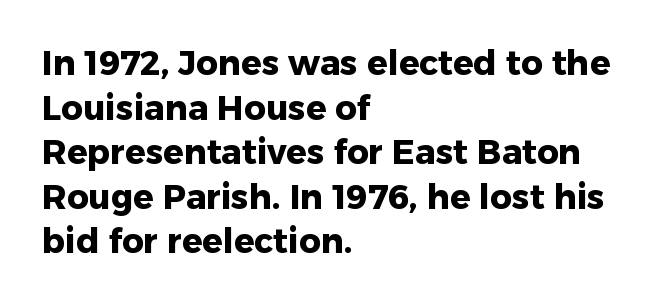
Q: Is the text bold? A: Yes.
Q: Is the text italic (slanted)? A: No, it is upright.
Q: Is the typeface a serif or a sans-serif typeface? A: Sans-serif.
Q: Is the text underlined? A: No.
Q: How is the paragraph aligned? A: Left-aligned.
Q: Is the spacing between letters normal or unusually wide? A: Normal.
Q: Is the spacing between lines tight, normal or loose? A: Normal.
Q: Width (condensed, normal, or wide)? A: Normal.
Q: Stroke contrast? A: Low.
Q: x-height? A: Medium.
Q: Monospaced? A: No.
